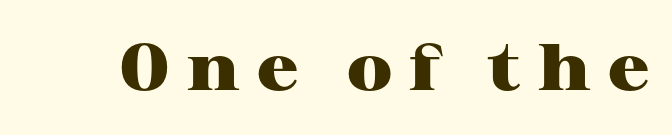
{"serif": "yes", "italic": "no", "bold": "yes", "weight": "heavy", "width": "wide", "stroke_contrast": "high", "x_height": "medium", "monospaced": "no", "underline": "no", "letter_spacing": "wide", "letter_spacing_em": 0.27, "glyph_px": 65}
